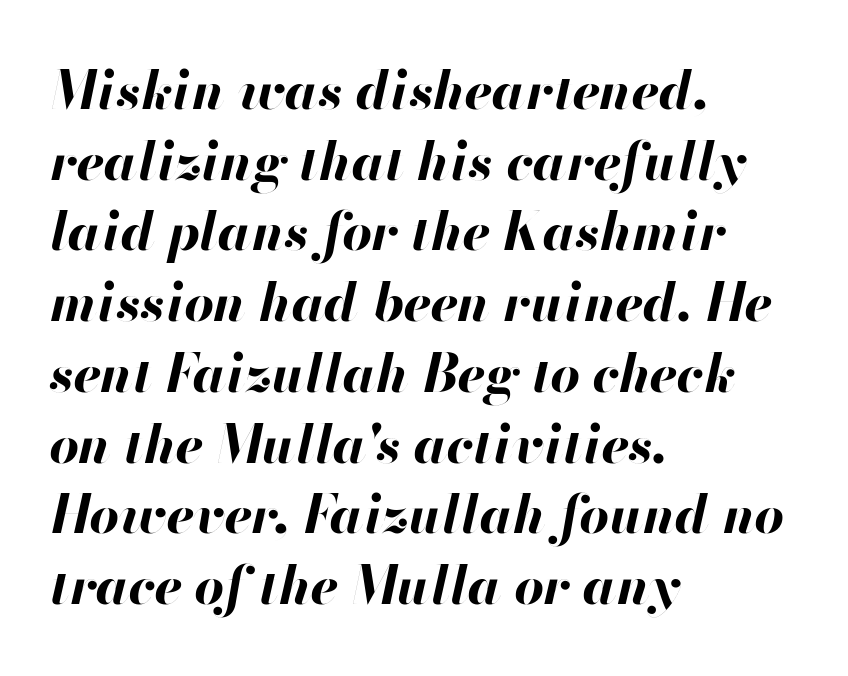
Q: Is the text bold? A: Yes.
Q: Is the text italic (slanted)? A: Yes, it leans right by about 13 degrees.
Q: Is the text underlined? A: No.
Q: How is the paragraph aligned? A: Left-aligned.
Q: Is the spacing between letters normal or unusually wide? A: Normal.
Q: Is the spacing between lines tight, normal or loose? A: Normal.
Q: Width (condensed, normal, or wide)? A: Normal.
Q: Stroke contrast? A: High.
Q: x-height? A: Small.
Q: Monospaced? A: No.
